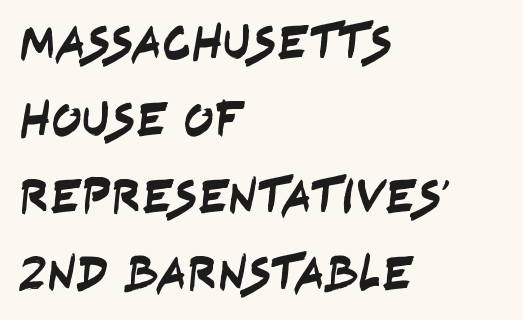
{"serif": "no", "width": "condensed", "stroke_contrast": "low", "x_height": "large", "monospaced": "no", "underline": "no", "align": "left", "line_spacing": "normal", "line_spacing_ratio": 1.54, "letter_spacing": "normal", "letter_spacing_em": 0.0, "glyph_px": 50}
